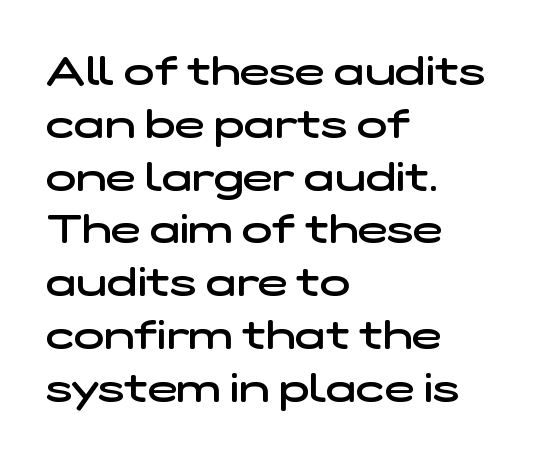
Is the letter spacing exaggerated? No — it looks like the ordinary default. Summary of vertical rhythm: regular, with standard interline spacing. These lines are composed in type without serifs. The rendering uses natural spacing where letterforms have individual widths. Line beginnings align vertically; line endings do not. These lines carry some extra weight — a demibold, not a full bold.
